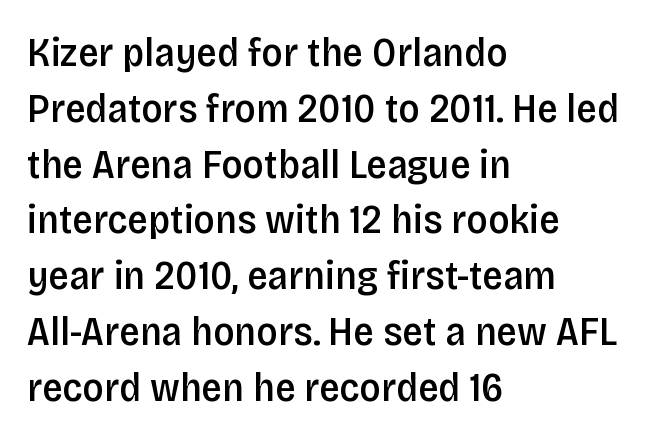
A bit beefed up — I'd call it semibold rather than bold. Think of a printed novel: that variable character pitch is what you see here. Notice how the passage keeps a crisp vertical edge on the left only. Is there any slant? The stems are plumb.
